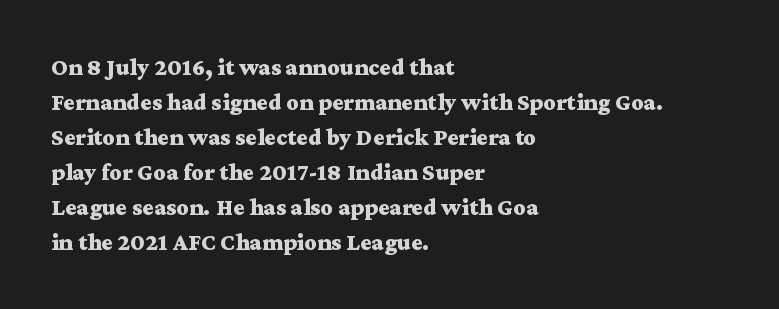
A classic flush-left, rag-right setting is used for this passage. The strokes are fattened all the way to bold. Plain, unruled lines of type. Tracking value appears to be zero — textbook default spacing.
